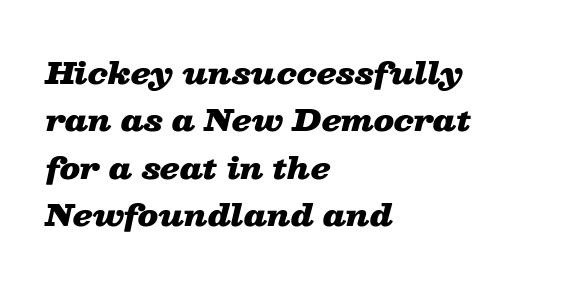
Q: Is the text bold? A: Yes.
Q: Is the text italic (slanted)? A: Yes, it leans right by about 13 degrees.
Q: Is the text underlined? A: No.
Q: How is the paragraph aligned? A: Left-aligned.
Q: Is the spacing between letters normal or unusually wide? A: Normal.
Q: Is the spacing between lines tight, normal or loose? A: Normal.
Q: Width (condensed, normal, or wide)? A: Wide.
Q: Stroke contrast? A: Low.
Q: x-height? A: Medium.
Q: Monospaced? A: No.
